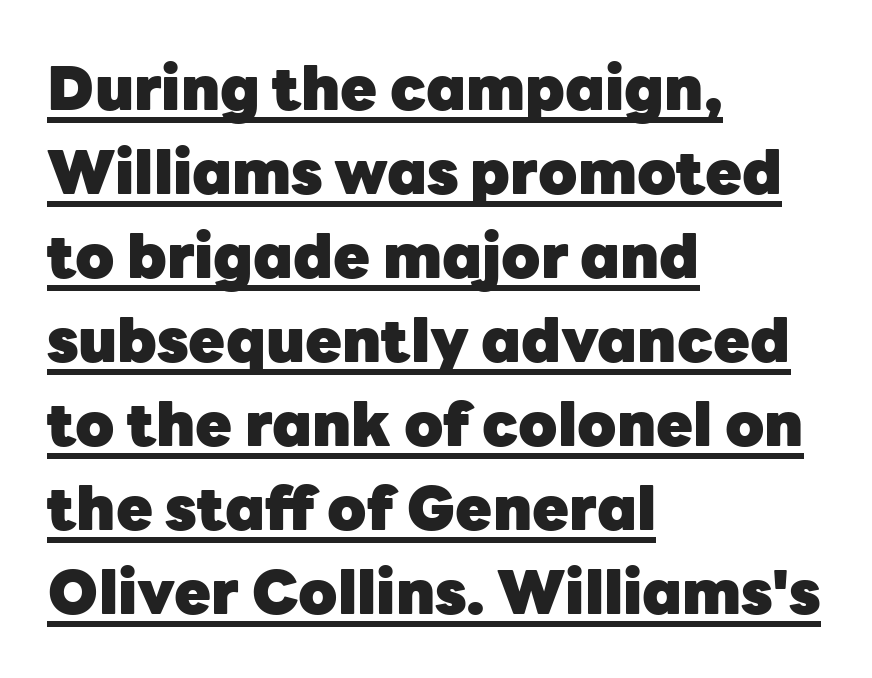
{"serif": "no", "italic": "no", "bold": "yes", "weight": "heavy", "width": "normal", "stroke_contrast": "low", "x_height": "medium", "monospaced": "no", "underline": "yes", "align": "left", "line_spacing": "normal", "line_spacing_ratio": 1.4, "letter_spacing": "normal", "letter_spacing_em": 0.0, "glyph_px": 60}
